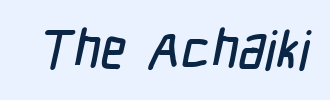
{"serif": "no", "width": "condensed", "stroke_contrast": "low", "x_height": "medium", "monospaced": "no", "underline": "no", "letter_spacing": "normal", "letter_spacing_em": 0.0, "glyph_px": 53}
